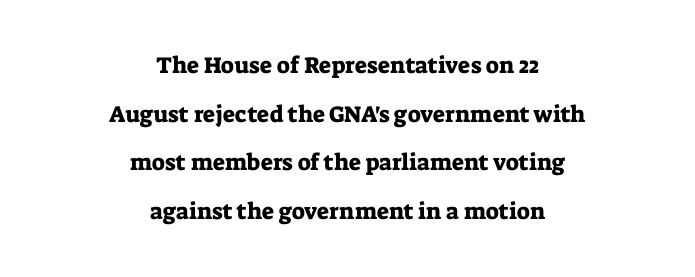
Q: Is the text italic (slanted)? A: No, it is upright.
Q: Is the text underlined? A: No.
Q: How is the paragraph aligned? A: Centered.
Q: Is the spacing between letters normal or unusually wide? A: Normal.
Q: Is the spacing between lines tight, normal or loose? A: Loose.
